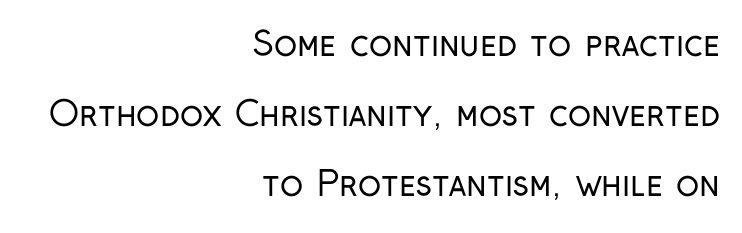
Q: Is the text bold? A: No.
Q: Is the text italic (slanted)? A: No, it is upright.
Q: Is the typeface a serif or a sans-serif typeface? A: Sans-serif.
Q: Is the text underlined? A: No.
Q: How is the paragraph aligned? A: Right-aligned.
Q: Is the spacing between letters normal or unusually wide? A: Normal.
Q: Is the spacing between lines tight, normal or loose? A: Loose.
Q: Width (condensed, normal, or wide)? A: Condensed.
Q: Stroke contrast? A: Low.
Q: x-height? A: Medium.
Q: Monospaced? A: No.
